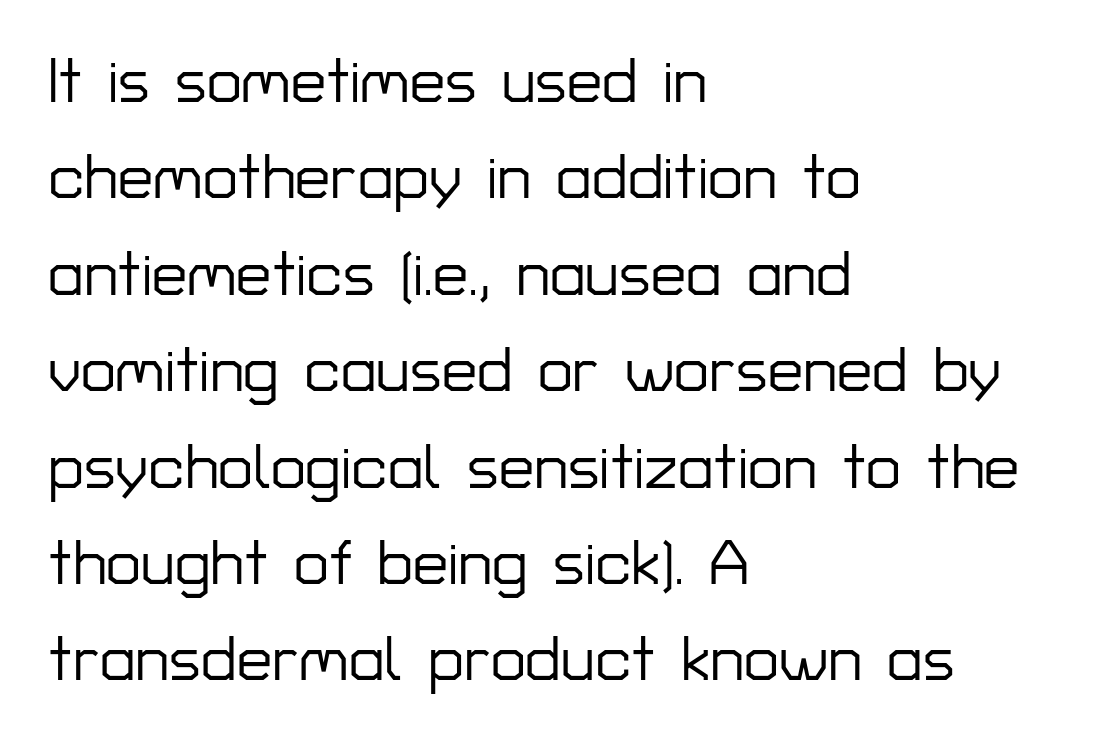
{"serif": "no", "italic": "no", "width": "normal", "stroke_contrast": "low", "x_height": "medium", "monospaced": "no", "underline": "no", "align": "left", "line_spacing": "normal", "line_spacing_ratio": 1.53, "letter_spacing": "normal", "letter_spacing_em": 0.0, "glyph_px": 63}
